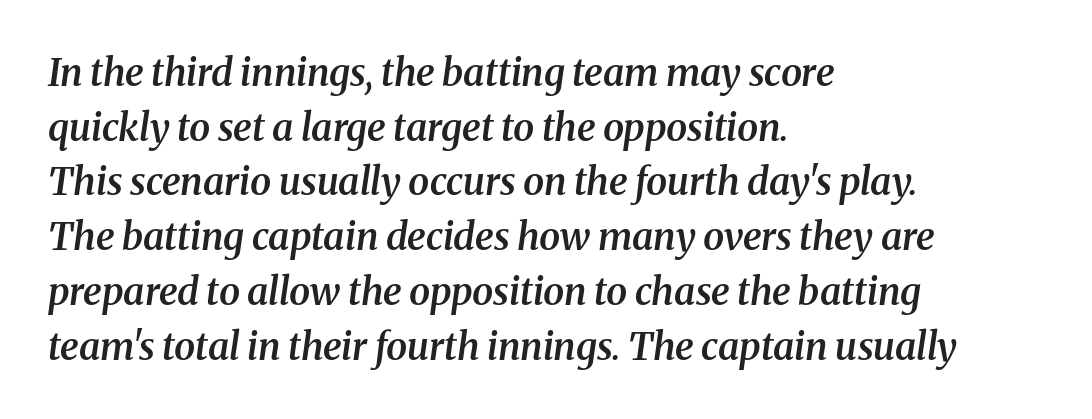
Q: Is the text bold? A: Semi-bold.
Q: Is the text italic (slanted)? A: Yes, it leans right by about 8 degrees.
Q: Is the typeface a serif or a sans-serif typeface? A: Serif.
Q: Is the text underlined? A: No.
Q: How is the paragraph aligned? A: Left-aligned.
Q: Is the spacing between letters normal or unusually wide? A: Normal.
Q: Is the spacing between lines tight, normal or loose? A: Normal.
Q: Width (condensed, normal, or wide)? A: Normal.
Q: Stroke contrast? A: Medium.
Q: x-height? A: Medium.
Q: Monospaced? A: No.
